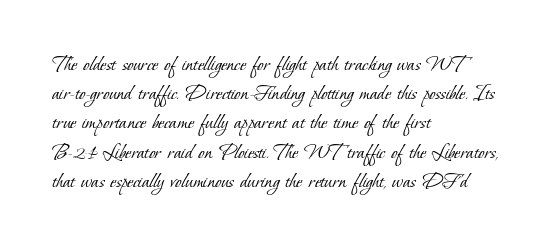
Q: Is the text bold? A: No.
Q: Is the text underlined? A: No.
Q: How is the paragraph aligned? A: Left-aligned.
Q: Is the spacing between letters normal or unusually wide? A: Normal.
Q: Is the spacing between lines tight, normal or loose? A: Normal.
